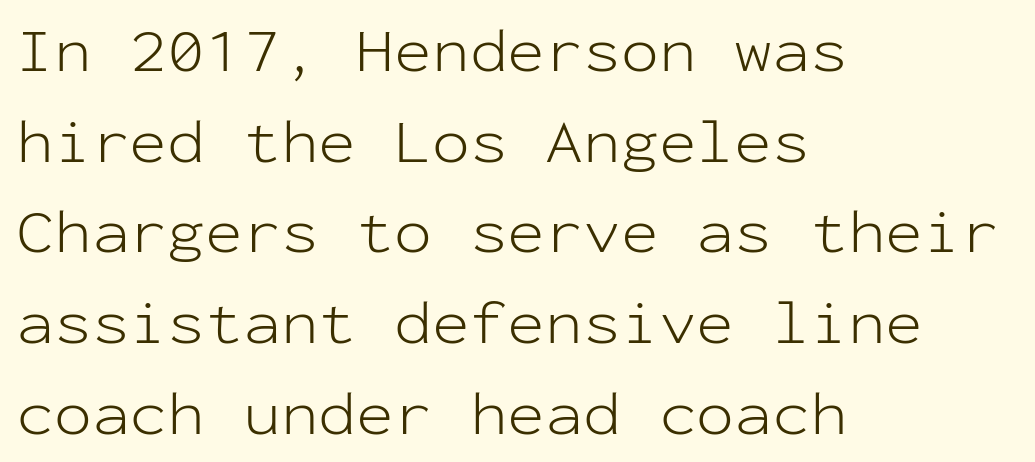
Q: Is the text bold? A: No.
Q: Is the text italic (slanted)? A: No, it is upright.
Q: Is the typeface a serif or a sans-serif typeface? A: Sans-serif.
Q: Is the text underlined? A: No.
Q: How is the paragraph aligned? A: Left-aligned.
Q: Is the spacing between letters normal or unusually wide? A: Normal.
Q: Is the spacing between lines tight, normal or loose? A: Normal.
Q: Width (condensed, normal, or wide)? A: Normal.
Q: Stroke contrast? A: Low.
Q: x-height? A: Medium.
Q: Monospaced? A: Yes.
